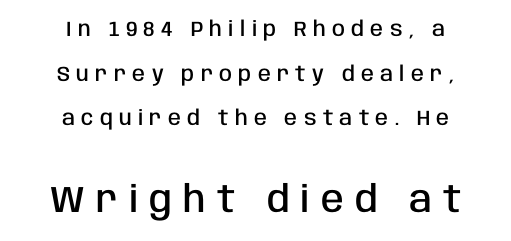
The image shows 37 px semibold, condensed sans-serif type, upright; set centered, loose line spacing (2.12x), unusually wide letter spacing (+0.3 em), not underlined; the second (bottom) block is 1.76x larger; low stroke contrast and a large x-height.
